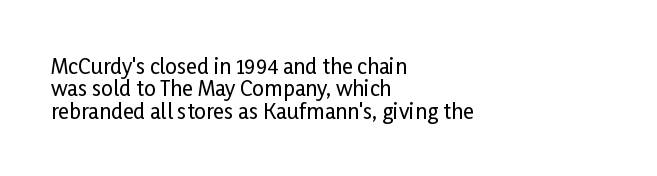
These lines huddle together more closely than default settings would place them. Posture: upright roman. Honestly, the letter spacing is just normal — you wouldn't notice it. The rag falls on the right side of this text block.
